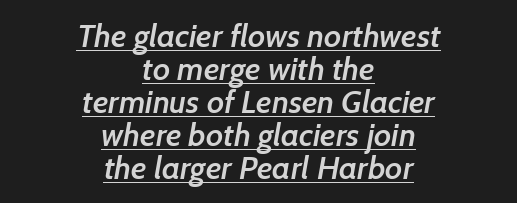
{"serif": "no", "bold": "semi", "weight": "semibold", "width": "normal", "stroke_contrast": "low", "x_height": "medium", "monospaced": "no", "underline": "yes", "align": "center", "line_spacing": "tight", "line_spacing_ratio": 1.03, "letter_spacing": "normal", "letter_spacing_em": 0.0, "glyph_px": 32}
